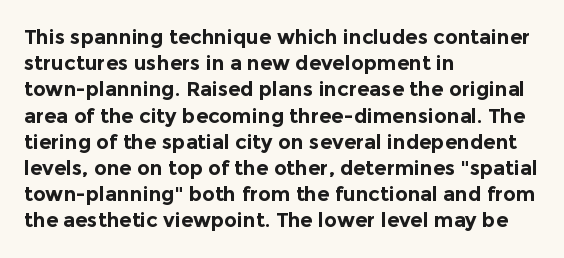
The image shows 20 px bold type, upright; set left-aligned, normal line spacing (1.31x), normal letter spacing, not underlined.
